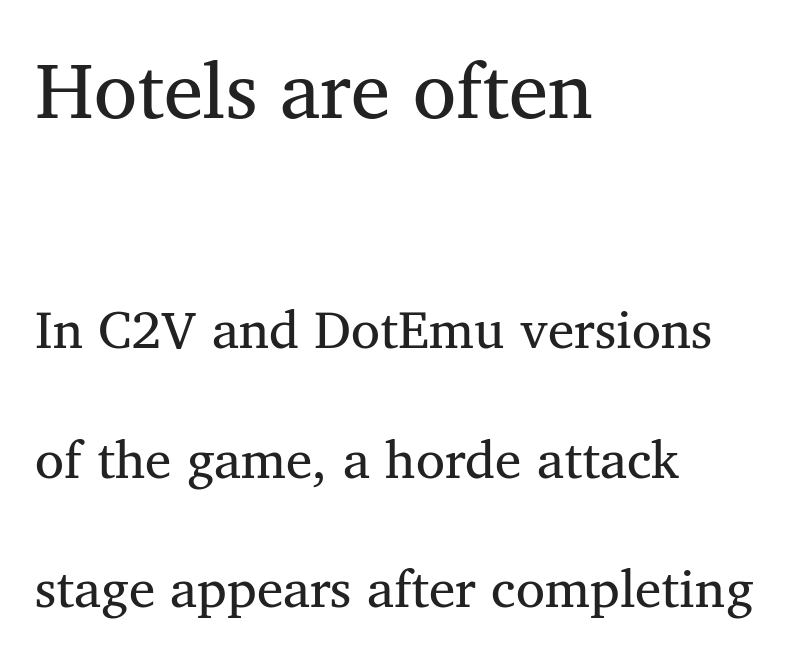
Q: Is the text bold? A: No.
Q: Is the text italic (slanted)? A: No, it is upright.
Q: Is the typeface a serif or a sans-serif typeface? A: Serif.
Q: Is the text underlined? A: No.
Q: How is the paragraph aligned? A: Left-aligned.
Q: Is the spacing between letters normal or unusually wide? A: Normal.
Q: Is the spacing between lines tight, normal or loose? A: Loose.
Q: Which block of text is set in a larger size, the first (top) or the second (bottom)? A: The first (top) one.
Q: Width (condensed, normal, or wide)? A: Normal.
Q: Stroke contrast? A: Medium.
Q: x-height? A: Medium.
Q: Monospaced? A: No.
